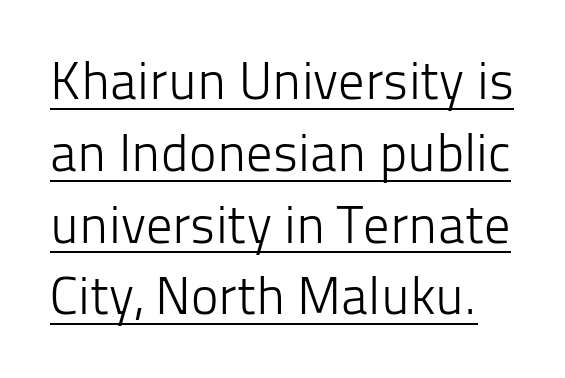
The image shows 52 px light sans-serif type, upright; set normal line spacing (1.38x), normal letter spacing, underlined; low stroke contrast and a medium x-height.
